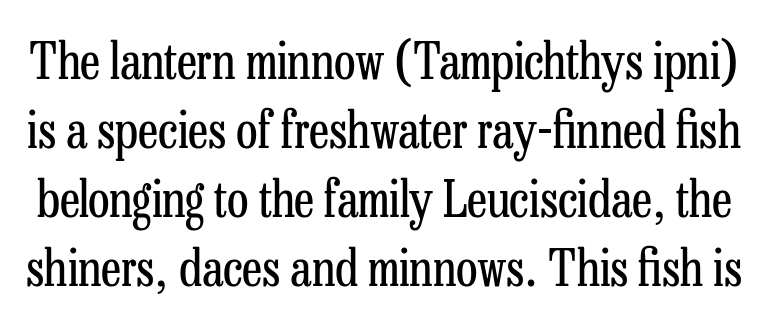
{"serif": "yes", "italic": "no", "bold": "no", "weight": "regular", "width": "condensed", "stroke_contrast": "low", "x_height": "medium", "monospaced": "no", "underline": "no", "line_spacing": "normal", "line_spacing_ratio": 1.38, "letter_spacing": "normal", "letter_spacing_em": 0.0, "glyph_px": 50}
